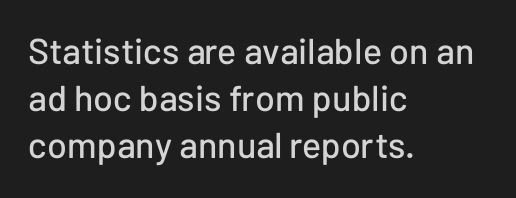
The image shows 36 px sans-serif type, upright; set left-aligned, normal line spacing (1.31x), normal letter spacing, not underlined; low stroke contrast and a medium x-height.
